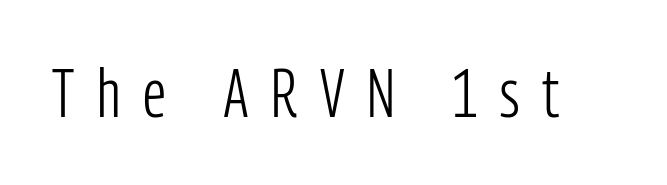
{"serif": "no", "italic": "no", "bold": "no", "weight": "light", "width": "condensed", "stroke_contrast": "low", "x_height": "medium", "monospaced": "no", "underline": "no", "letter_spacing": "wide", "letter_spacing_em": 0.34, "glyph_px": 67}
